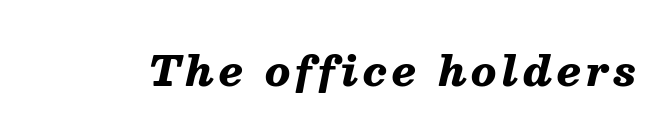
The image shows 41 px heavy type, italic (leaning right); set not underlined; medium stroke contrast and a medium x-height.
